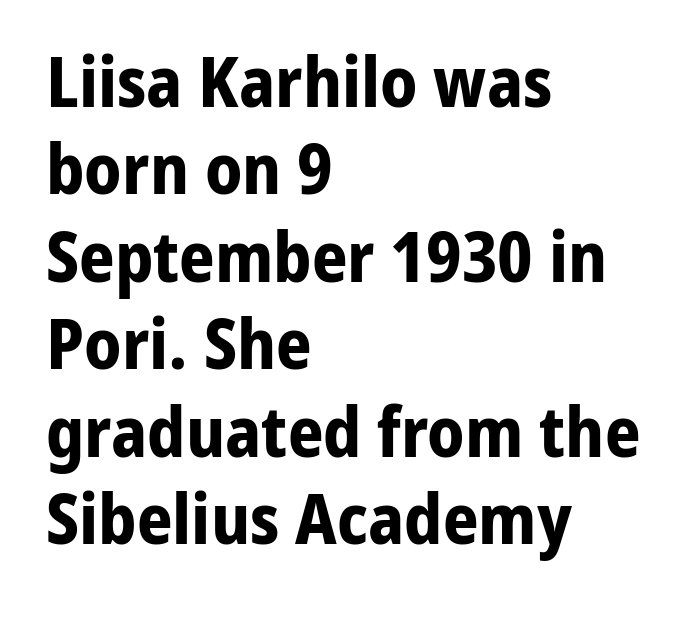
Serifs: no, the terminals of the letterforms are clean. Inter-character spacing is left at the font's built-in metrics. Reading down the column, the eye jumps a familiar distance to each next line. Thick stems and heavy bowls — unmistakably bold.
